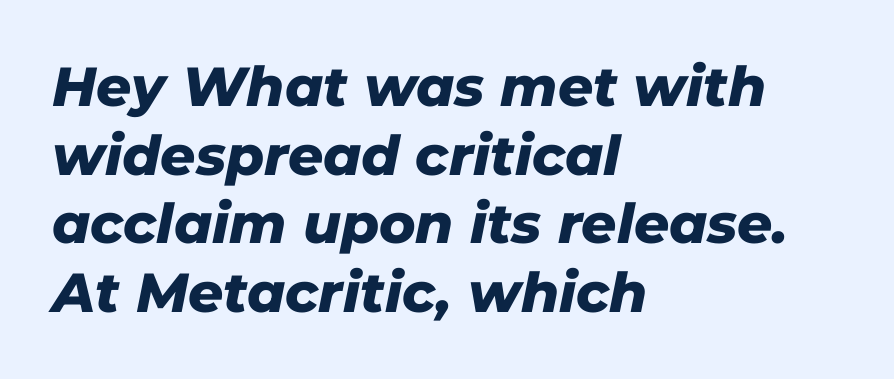
The image shows 55 px heavy type, italic (leaning right); set left-aligned, normal line spacing (1.25x), normal letter spacing, not underlined; low stroke contrast and a medium x-height.
